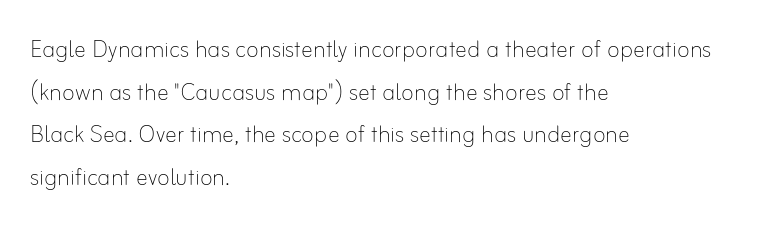
Q: Is the text bold? A: No.
Q: Is the text italic (slanted)? A: No, it is upright.
Q: Is the text underlined? A: No.
Q: How is the paragraph aligned? A: Left-aligned.
Q: Is the spacing between letters normal or unusually wide? A: Normal.
Q: Is the spacing between lines tight, normal or loose? A: Normal.
Q: Width (condensed, normal, or wide)? A: Normal.
Q: Stroke contrast? A: Low.
Q: x-height? A: Small.
Q: Monospaced? A: No.
